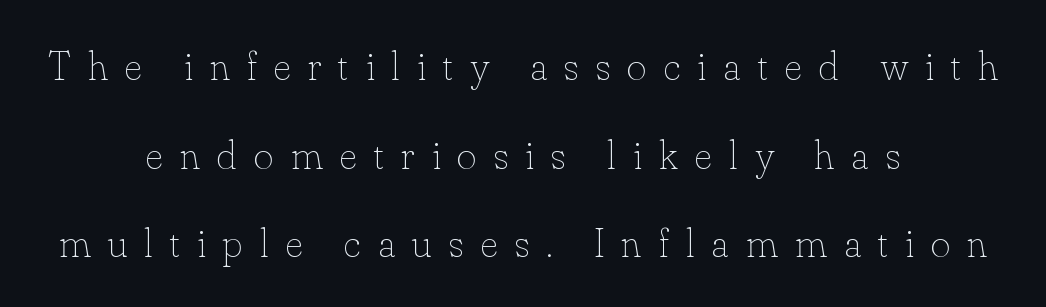
Q: Is the text bold? A: No.
Q: Is the text italic (slanted)? A: No, it is upright.
Q: Is the text underlined? A: No.
Q: How is the paragraph aligned? A: Centered.
Q: Is the spacing between letters normal or unusually wide? A: Unusually wide.
Q: Is the spacing between lines tight, normal or loose? A: Loose.
Q: Width (condensed, normal, or wide)? A: Normal.
Q: Stroke contrast? A: Low.
Q: x-height? A: Small.
Q: Monospaced? A: No.
